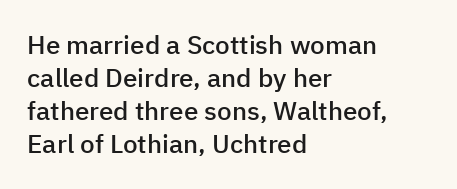
Q: Is the text bold? A: Semi-bold.
Q: Is the text italic (slanted)? A: No, it is upright.
Q: Is the text underlined? A: No.
Q: How is the paragraph aligned? A: Left-aligned.
Q: Is the spacing between letters normal or unusually wide? A: Normal.
Q: Is the spacing between lines tight, normal or loose? A: Normal.
